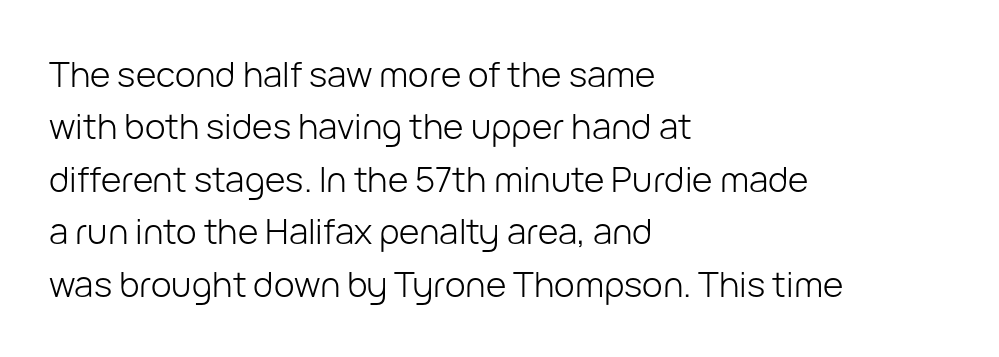
Q: Is the text bold? A: No.
Q: Is the text italic (slanted)? A: No, it is upright.
Q: Is the typeface a serif or a sans-serif typeface? A: Sans-serif.
Q: Is the text underlined? A: No.
Q: How is the paragraph aligned? A: Left-aligned.
Q: Is the spacing between letters normal or unusually wide? A: Normal.
Q: Is the spacing between lines tight, normal or loose? A: Normal.
Q: Width (condensed, normal, or wide)? A: Normal.
Q: Stroke contrast? A: Low.
Q: x-height? A: Medium.
Q: Monospaced? A: No.
